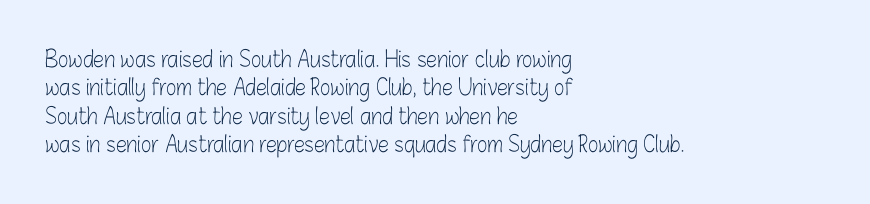
The image shows 22 px text type, upright; set left-aligned, normal line spacing (1.29x), normal letter spacing, not underlined.
